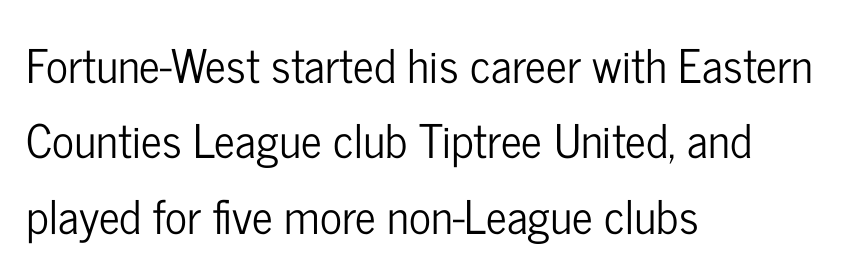
The image shows 46 px condensed sans-serif type, upright; set left-aligned, normal line spacing (1.64x), normal letter spacing, not underlined; low stroke contrast and a medium x-height.
